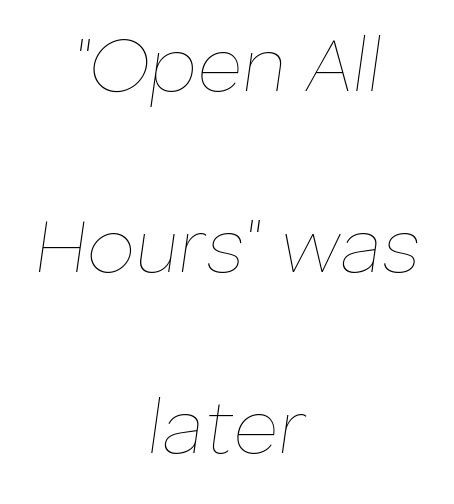
{"italic": "yes", "lean": "right", "slant_degrees": 8, "bold": "no", "weight": "thin", "width": "normal", "stroke_contrast": "low", "x_height": "medium", "monospaced": "no", "underline": "no", "align": "center", "line_spacing": "loose", "line_spacing_ratio": 2.35, "letter_spacing": "normal", "letter_spacing_em": 0.0, "glyph_px": 77}
